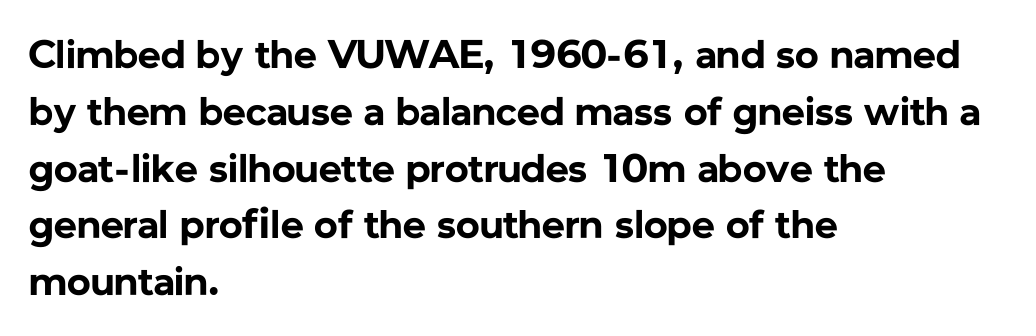
Type without underlining. Notice how thick the strokes are: this is what a full bold looks like. Spacing verdict: proportional, widths tailored to each character. Stroke terminals: plain, sans-serif. Visually the block forms a straight wall on the left and a jagged coastline on the right. Italic? Not at all — the glyphs are vertical.
